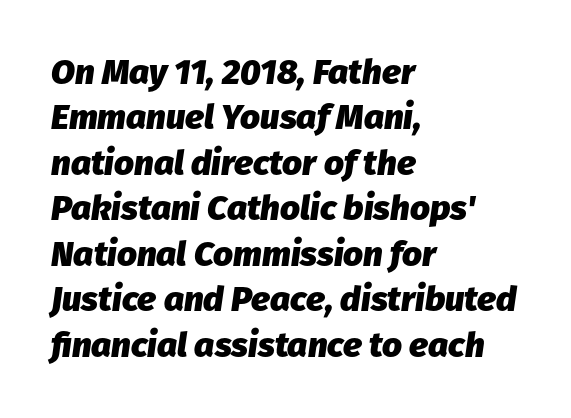
The image shows 35 px heavy type, italic (leaning right); set left-aligned, normal line spacing (1.3x), normal letter spacing, not underlined; low stroke contrast and a medium x-height.
